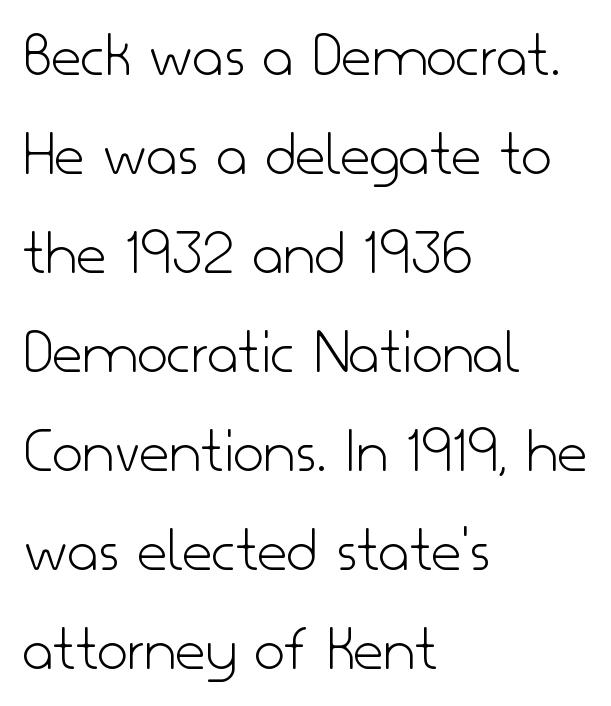
The string is rendered with underlining switched off. The paragraph shown leans on its left margin. What kind of face is this? One without serifs — a sans. The strokes are not fattened; the text isn't bold. The leading is moderate, giving the passage an even texture.
